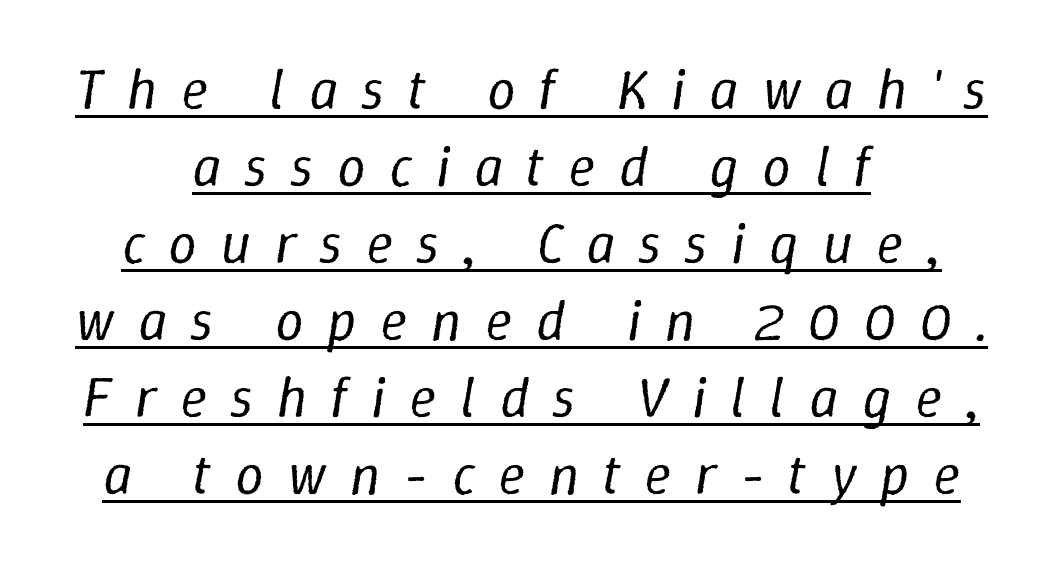
Q: Is the text bold? A: No.
Q: Is the text italic (slanted)? A: Yes, it leans right by about 9 degrees.
Q: Is the text underlined? A: Yes.
Q: How is the paragraph aligned? A: Centered.
Q: Is the spacing between letters normal or unusually wide? A: Unusually wide.
Q: Is the spacing between lines tight, normal or loose? A: Normal.
Q: Width (condensed, normal, or wide)? A: Normal.
Q: Stroke contrast? A: Low.
Q: x-height? A: Medium.
Q: Monospaced? A: No.
